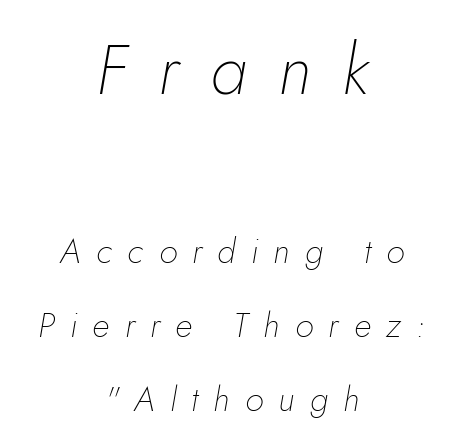
Q: Is the text bold? A: No.
Q: Is the text italic (slanted)? A: Yes, it leans right by about 5 degrees.
Q: Is the text underlined? A: No.
Q: How is the paragraph aligned? A: Centered.
Q: Is the spacing between letters normal or unusually wide? A: Unusually wide.
Q: Is the spacing between lines tight, normal or loose? A: Loose.
Q: Which block of text is set in a larger size, the first (top) or the second (bottom)? A: The first (top) one.
Q: Width (condensed, normal, or wide)? A: Normal.
Q: Stroke contrast? A: Low.
Q: x-height? A: Small.
Q: Monospaced? A: No.
